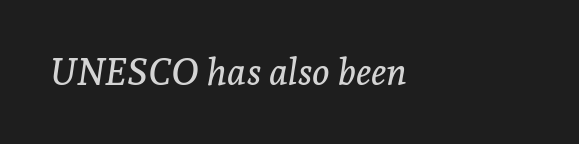
The image shows 37 px serif type, italic (leaning right); set left-aligned, normal letter spacing, not underlined; low stroke contrast and a medium x-height.
